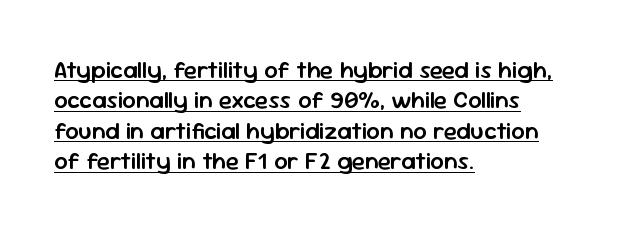
Nope, not italic — everything's standing straight. All the whitespace from short lines collects on the right. Does a line run under the words? Yes, clearly. Spacing between characters is what you'd get straight out of the box. This is the in-between weight designers call semibold or demi. The leading is moderate, giving the passage an even texture.
